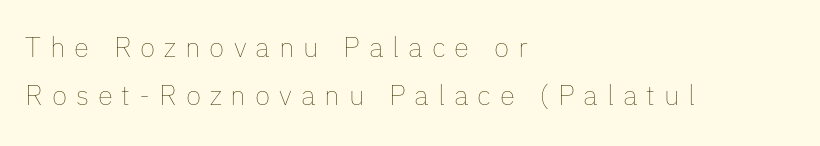
Q: Is the text bold? A: No.
Q: Is the text italic (slanted)? A: No, it is upright.
Q: Is the text underlined? A: No.
Q: How is the paragraph aligned? A: Left-aligned.
Q: Is the spacing between letters normal or unusually wide? A: Unusually wide.
Q: Width (condensed, normal, or wide)? A: Normal.
Q: Stroke contrast? A: Low.
Q: x-height? A: Medium.
Q: Monospaced? A: No.
